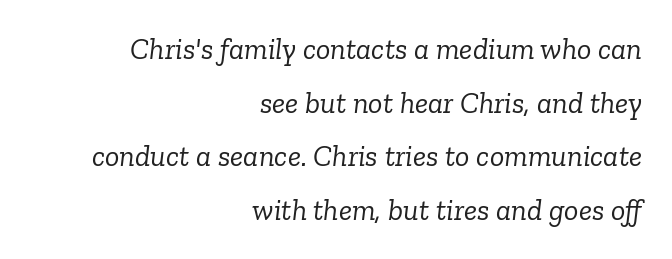
The image shows 30 px light serif type, italic (leaning right); set right-aligned, line spacing 1.79x, normal letter spacing, not underlined; low stroke contrast and a medium x-height.
